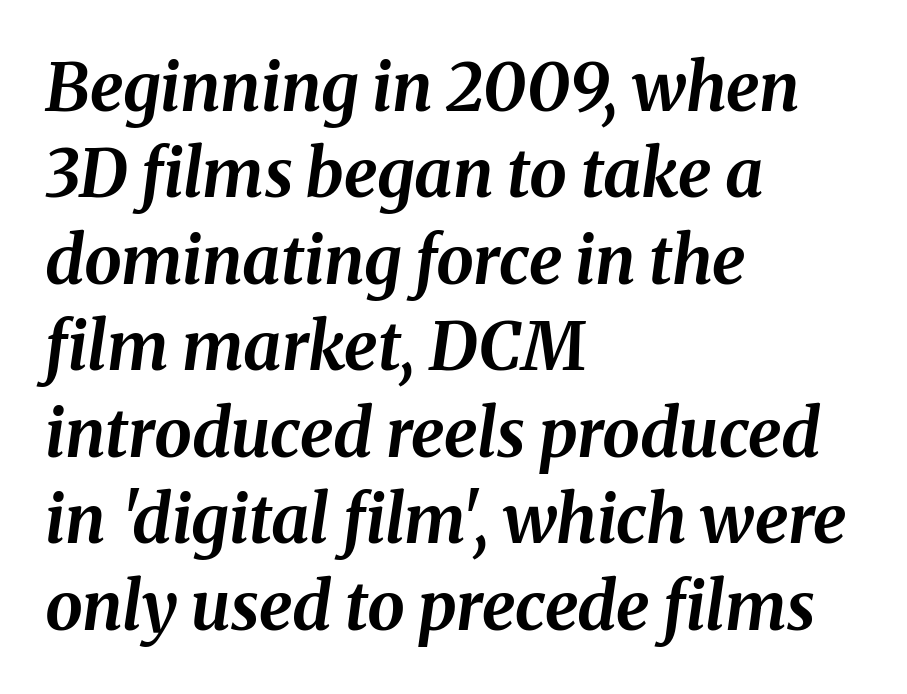
The image shows 67 px bold type, italic (leaning right); set left-aligned, normal line spacing (1.29x), normal letter spacing, not underlined; medium stroke contrast and a medium x-height.
